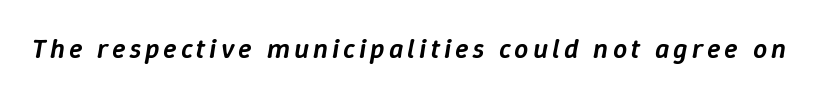
The image shows 28 px semibold type, italic (leaning right); set not underlined; low stroke contrast and a medium x-height.
